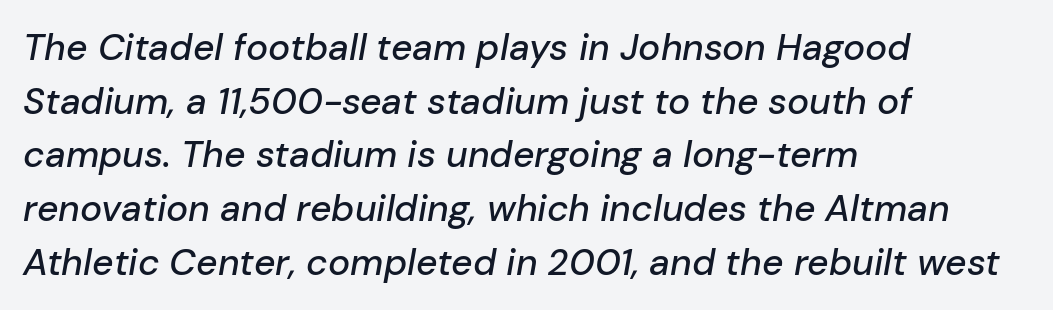
The image shows 37 px text type, italic (leaning right); set left-aligned, normal line spacing (1.45x), normal letter spacing, not underlined; low stroke contrast and a medium x-height.
